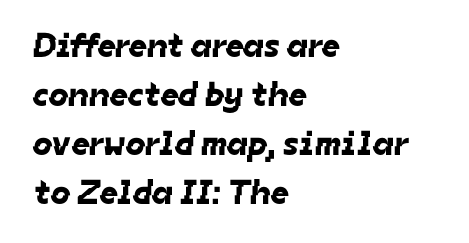
{"serif": "no", "width": "normal", "stroke_contrast": "low", "x_height": "medium", "monospaced": "no", "underline": "no", "align": "left", "line_spacing": "normal", "line_spacing_ratio": 1.4, "letter_spacing": "normal", "letter_spacing_em": 0.0, "glyph_px": 35}
